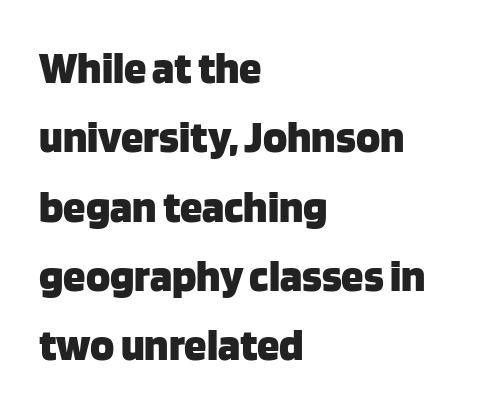
The font family rendered here belongs to the sans-serif group. Plain, unruled lines of type. The typesetting leans heavy: a genuine bold. Standard letterfit; no display-style spreading of the glyphs.
